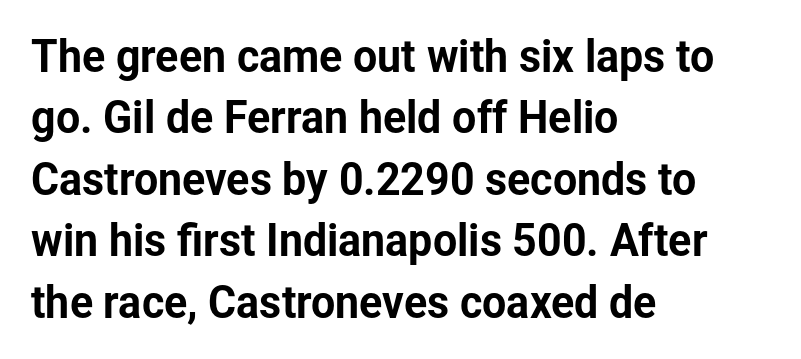
Spacing between characters is what you'd get straight out of the box. Looks like regular typesetting: each glyph gets only the width it needs. Notice how descenders clear the ascenders below comfortably — that's standard leading. Is the block centered? No — it sits flush against the left margin.
